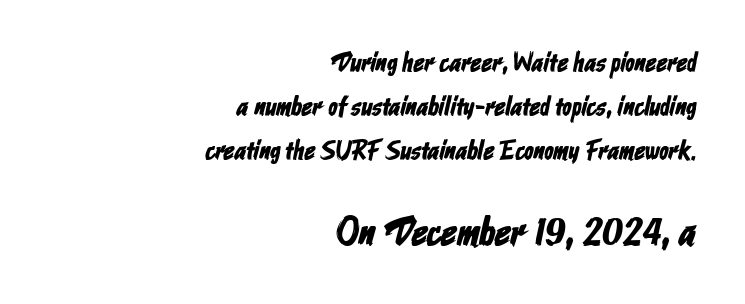
The image shows 40 px condensed sans-serif type; set right-aligned, normal line spacing (1.63x), normal letter spacing, not underlined; the second (bottom) block is 1.48x larger; low stroke contrast and a medium x-height.
